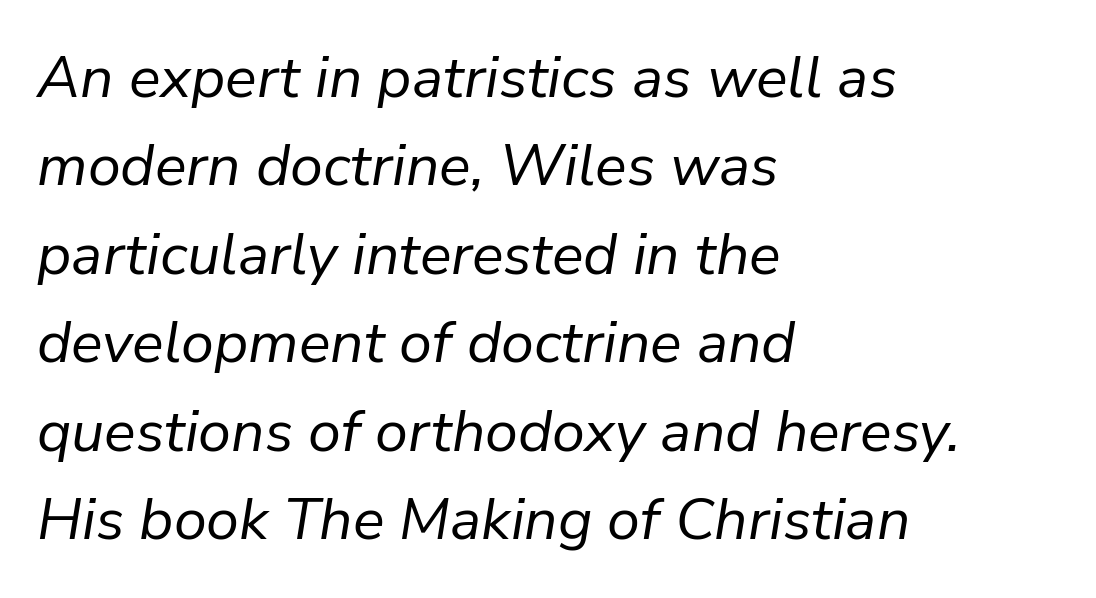
{"italic": "yes", "lean": "right", "slant_degrees": 9, "bold": "no", "weight": "regular", "width": "normal", "stroke_contrast": "low", "x_height": "medium", "monospaced": "no", "underline": "no", "align": "left", "line_spacing": "normal", "line_spacing_ratio": 1.5, "letter_spacing": "normal", "letter_spacing_em": 0.0, "glyph_px": 59}
